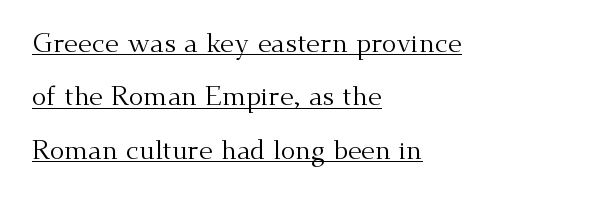
{"italic": "no", "bold": "no", "underline": "yes", "align": "left", "line_spacing": "loose", "line_spacing_ratio": 1.98, "letter_spacing": "normal", "letter_spacing_em": 0.0, "glyph_px": 27}
